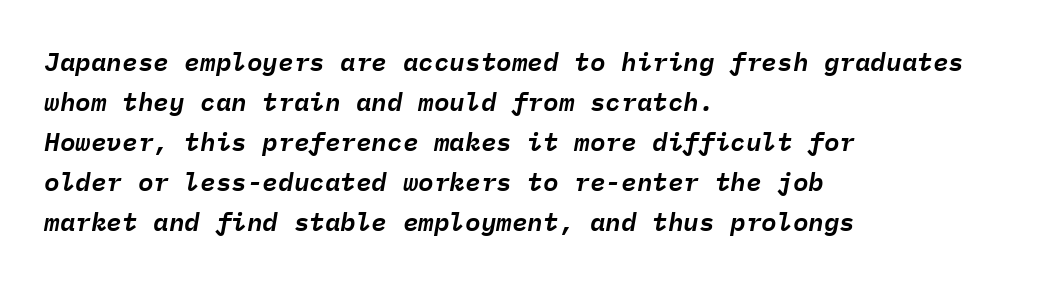
The image shows 26 px text type, italic (leaning right); set left-aligned, normal line spacing (1.54x), normal letter spacing, not underlined.
